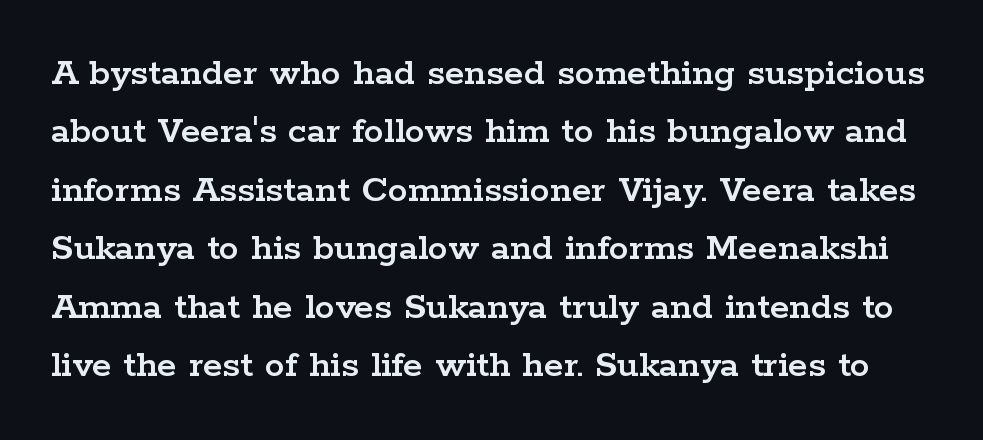
The image shows 40 px wide serif type, upright; set normal line spacing (1.46x), normal letter spacing, not underlined; low stroke contrast and a medium x-height.
